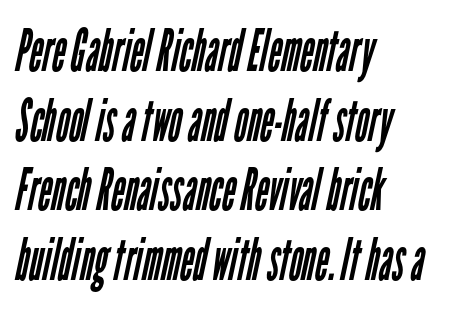
Q: Is the text bold? A: No.
Q: Is the typeface a serif or a sans-serif typeface? A: Sans-serif.
Q: Is the text underlined? A: No.
Q: How is the paragraph aligned? A: Left-aligned.
Q: Is the spacing between letters normal or unusually wide? A: Normal.
Q: Width (condensed, normal, or wide)? A: Condensed.
Q: Stroke contrast? A: Low.
Q: x-height? A: Medium.
Q: Monospaced? A: No.
